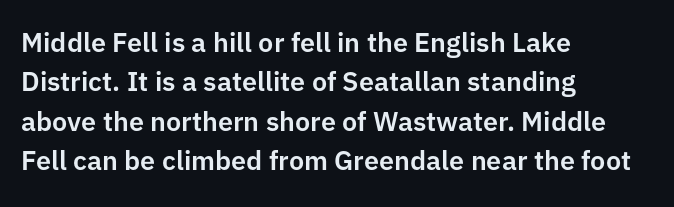
Rule under the text: the space is simply empty. The passage is arranged the way most books set body copy — flush left. This is the regular roman posture of the typeface. Default kerning and tracking; the words read as compact shapes.
